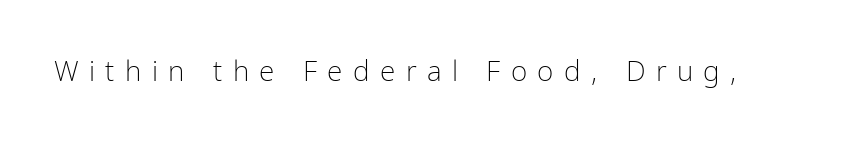
The image shows 28 px light, condensed sans-serif type, upright; set unusually wide letter spacing (+0.37 em), not underlined; low stroke contrast and a medium x-height.
